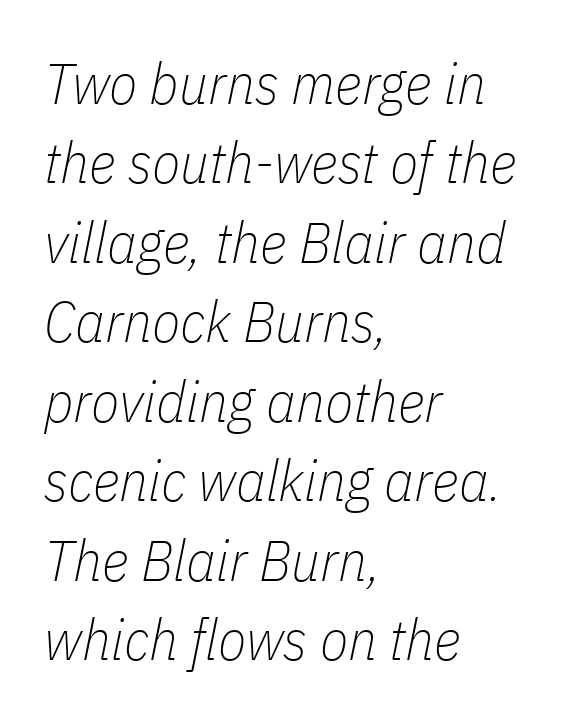
The image shows 58 px thin, condensed type, italic (leaning right); set left-aligned, normal line spacing (1.37x), normal letter spacing, not underlined; low stroke contrast and a medium x-height.
